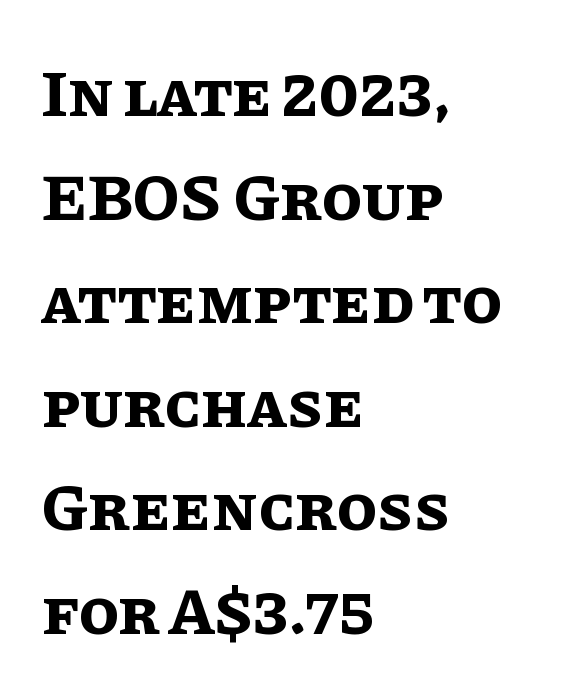
Typeset ragged right — the left edge is the straight one. Vertical strokes here are truly vertical. Typesetter's note: full bold, strokes at maximum text heaviness. Do the characters align in a grid? No, the font is proportional. A typesetter would call this zero additional tracking. Clear beneath every line of the passage.
